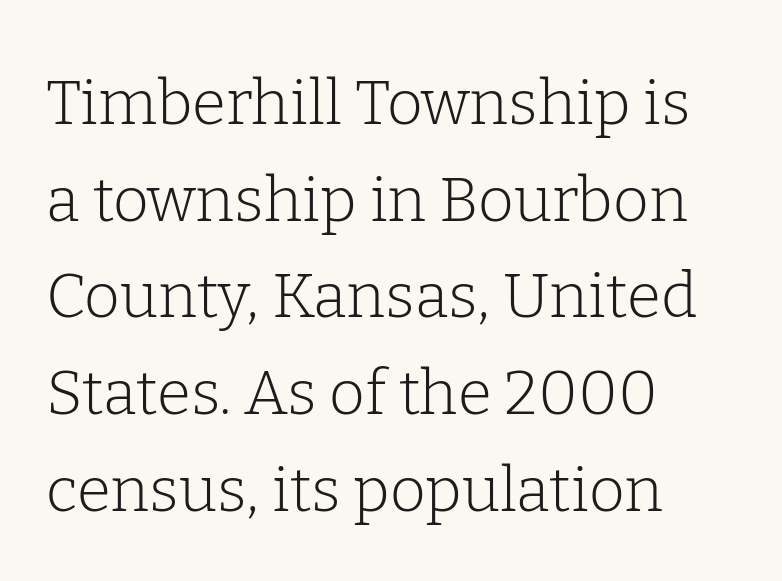
{"serif": "yes", "italic": "no", "bold": "no", "weight": "light", "width": "normal", "stroke_contrast": "low", "x_height": "medium", "monospaced": "no", "underline": "no", "align": "left", "line_spacing": "normal", "line_spacing_ratio": 1.56, "letter_spacing": "normal", "letter_spacing_em": 0.0, "glyph_px": 62}
